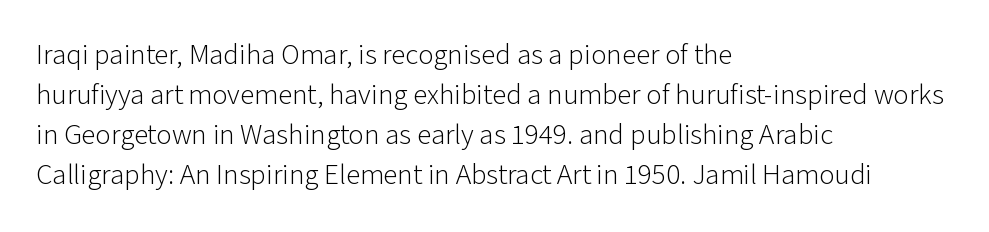
The image shows 29 px light sans-serif type, upright; set left-aligned, normal line spacing (1.38x), normal letter spacing, not underlined; low stroke contrast and a medium x-height.
